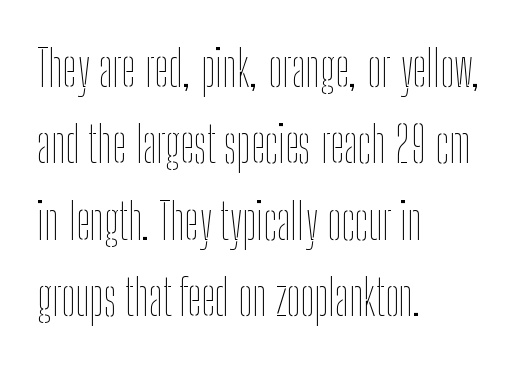
{"italic": "no", "bold": "no", "weight": "thin", "width": "condensed", "stroke_contrast": "low", "x_height": "medium", "monospaced": "no", "underline": "no", "align": "left", "line_spacing": "normal", "line_spacing_ratio": 1.53, "letter_spacing": "normal", "letter_spacing_em": 0.0, "glyph_px": 50}
